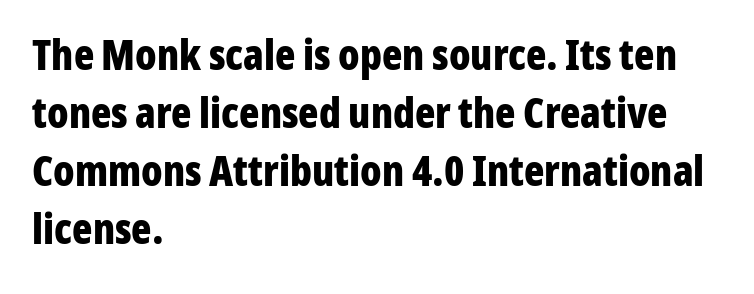
Q: Is the text bold? A: Yes.
Q: Is the text italic (slanted)? A: No, it is upright.
Q: Is the typeface a serif or a sans-serif typeface? A: Sans-serif.
Q: Is the text underlined? A: No.
Q: How is the paragraph aligned? A: Left-aligned.
Q: Is the spacing between letters normal or unusually wide? A: Normal.
Q: Is the spacing between lines tight, normal or loose? A: Normal.
Q: Width (condensed, normal, or wide)? A: Condensed.
Q: Stroke contrast? A: Low.
Q: x-height? A: Medium.
Q: Monospaced? A: No.
